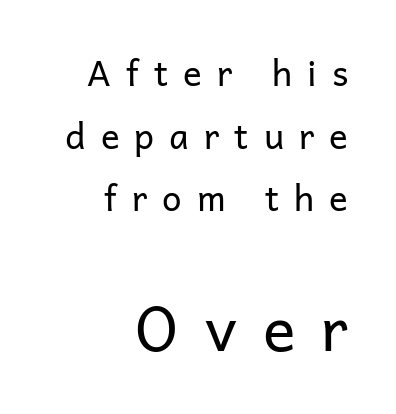
The compositor pushed each line to the right boundary. Spacing between characters has been opened up far beyond the box default. The second block has been scaled up relative to the first. The axis of the letterforms is exactly vertical. Caption: face not bold, strokes unweighted. The designer went with a sans here, leaving each stem footless.
